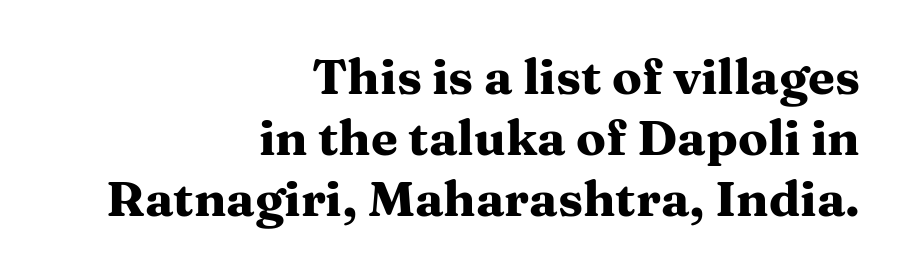
The line texture is even and compact thanks to regular tracking. The strokes are fattened all the way to bold. Nobody drew a line under any word here. This is the regular roman posture of the typeface.
